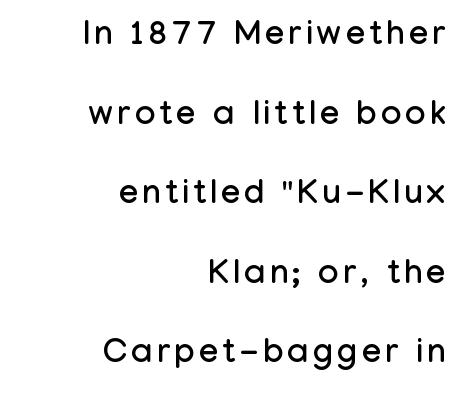
Q: Is the text italic (slanted)? A: No, it is upright.
Q: Is the typeface a serif or a sans-serif typeface? A: Sans-serif.
Q: Is the text underlined? A: No.
Q: How is the paragraph aligned? A: Right-aligned.
Q: Is the spacing between lines tight, normal or loose? A: Loose.
Q: Width (condensed, normal, or wide)? A: Condensed.
Q: Stroke contrast? A: Low.
Q: x-height? A: Medium.
Q: Monospaced? A: No.
